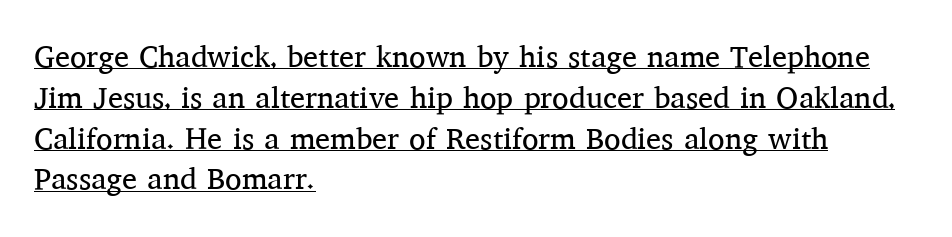
The image shows 30 px regular-weight serif type, upright; set left-aligned, normal line spacing (1.36x), normal letter spacing, underlined; medium stroke contrast and a medium x-height.
